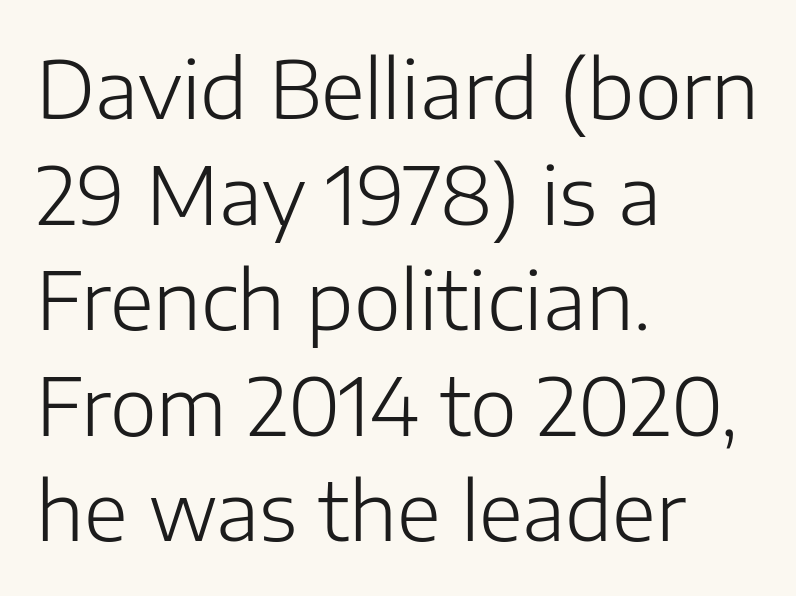
Q: Is the text bold? A: No.
Q: Is the text italic (slanted)? A: No, it is upright.
Q: Is the typeface a serif or a sans-serif typeface? A: Sans-serif.
Q: Is the text underlined? A: No.
Q: How is the paragraph aligned? A: Left-aligned.
Q: Is the spacing between letters normal or unusually wide? A: Normal.
Q: Is the spacing between lines tight, normal or loose? A: Normal.
Q: Width (condensed, normal, or wide)? A: Normal.
Q: Stroke contrast? A: Low.
Q: x-height? A: Medium.
Q: Monospaced? A: No.
